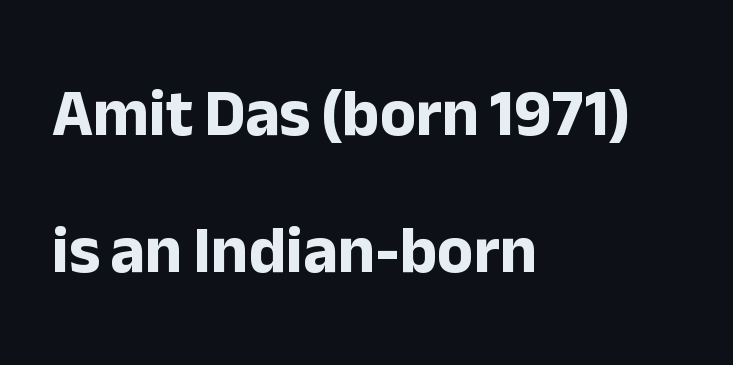
The image shows 66 px bold sans-serif type, upright; set left-aligned, loose line spacing (2.07x), normal letter spacing, not underlined; low stroke contrast and a medium x-height.
